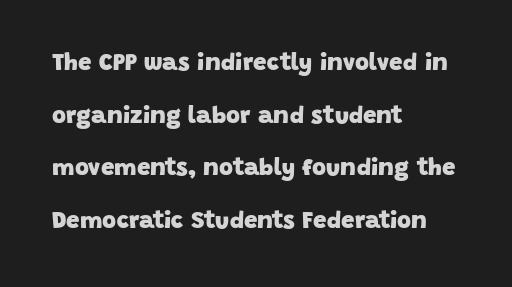
Q: Is the text bold? A: Yes.
Q: Is the text underlined? A: No.
Q: How is the paragraph aligned? A: Left-aligned.
Q: Is the spacing between letters normal or unusually wide? A: Normal.
Q: Is the spacing between lines tight, normal or loose? A: Loose.
